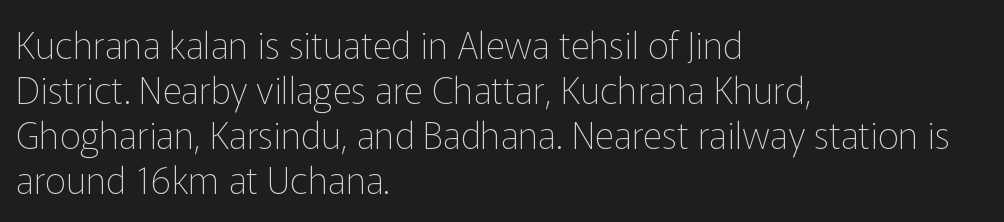
The image shows 37 px thin sans-serif type, upright; set left-aligned, line spacing 1.22x, normal letter spacing, not underlined; low stroke contrast and a medium x-height.
